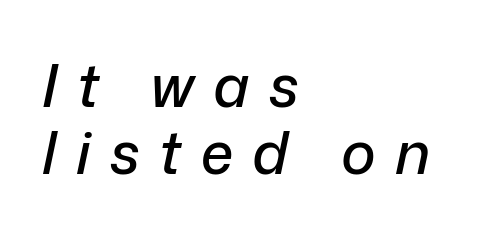
The image shows 59 px text type, italic (leaning right); set left-aligned, tight line spacing (1.13x), unusually wide letter spacing (+0.33 em), not underlined; low stroke contrast and a medium x-height.
